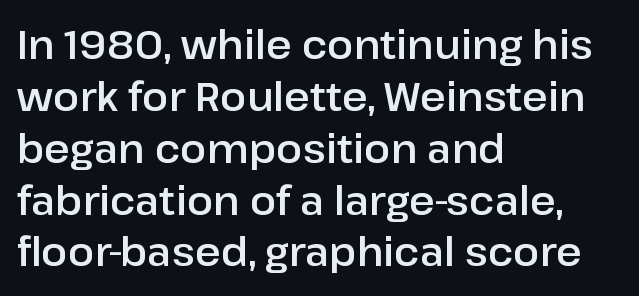
The image shows 39 px sans-serif type, upright; set left-aligned, normal line spacing (1.33x), normal letter spacing, not underlined; low stroke contrast and a medium x-height.
